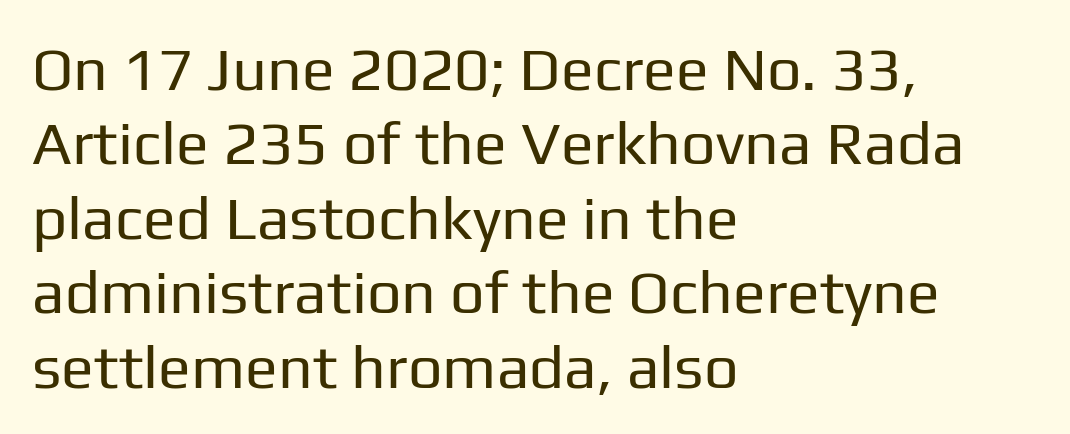
{"serif": "no", "italic": "no", "bold": "no", "weight": "regular", "width": "normal", "stroke_contrast": "low", "x_height": "medium", "monospaced": "no", "underline": "no", "align": "left", "line_spacing_ratio": 1.22, "letter_spacing": "normal", "letter_spacing_em": 0.0, "glyph_px": 61}
